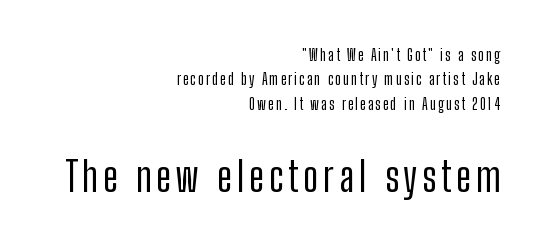
{"serif": "no", "italic": "no", "width": "condensed", "stroke_contrast": "low", "x_height": "medium", "monospaced": "no", "underline": "no", "align": "right", "line_spacing": "normal", "line_spacing_ratio": 1.53, "larger_block": "second", "size_ratio": 2.56, "glyph_px": 41}
